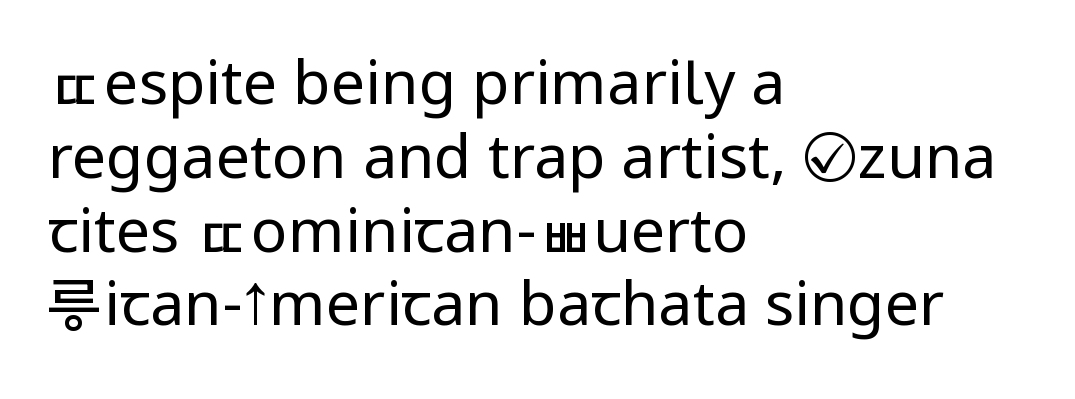
Q: Is the text bold? A: No.
Q: Is the text italic (slanted)? A: No, it is upright.
Q: Is the typeface a serif or a sans-serif typeface? A: Sans-serif.
Q: Is the text underlined? A: No.
Q: How is the paragraph aligned? A: Left-aligned.
Q: Is the spacing between letters normal or unusually wide? A: Normal.
Q: Width (condensed, normal, or wide)? A: Condensed.
Q: Stroke contrast? A: Low.
